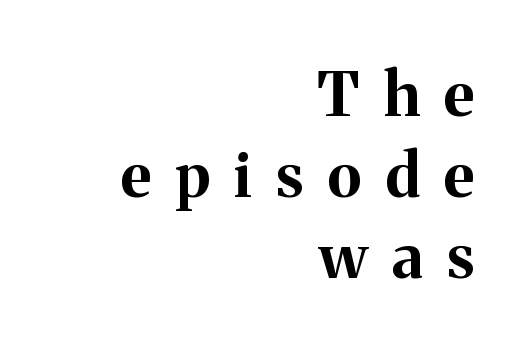
{"serif": "yes", "italic": "no", "bold": "yes", "weight": "bold", "width": "normal", "stroke_contrast": "medium", "x_height": "medium", "monospaced": "no", "underline": "no", "align": "right", "line_spacing": "normal", "line_spacing_ratio": 1.33, "letter_spacing": "wide", "letter_spacing_em": 0.4, "glyph_px": 61}
